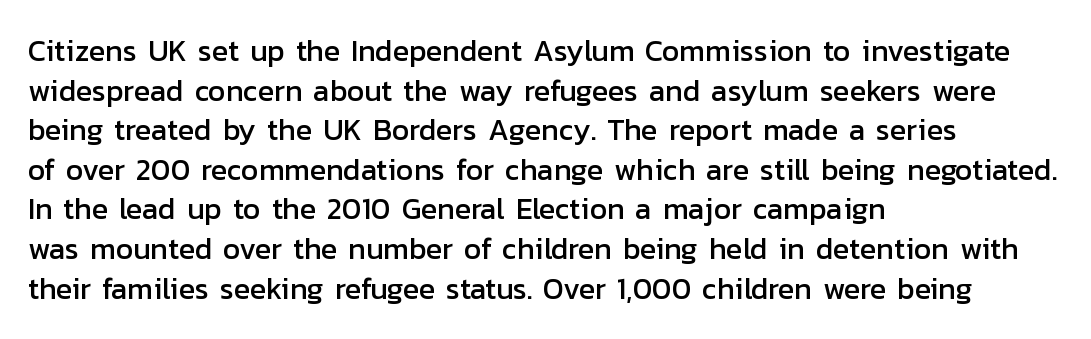
The image shows 30 px sans-serif type, upright; set left-aligned, normal line spacing (1.32x), normal letter spacing, not underlined; low stroke contrast and a medium x-height.
